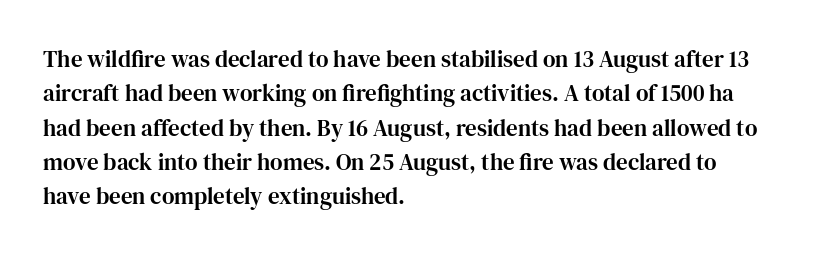
If you drew a ruler down the left edge, every line would touch it. Any mark beneath the type? The region is blank. Vertical spacing — default. It's the straight-up-and-down kind of type.
